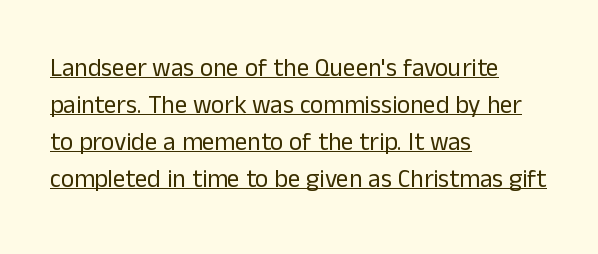
Q: Is the text bold? A: No.
Q: Is the text italic (slanted)? A: No, it is upright.
Q: Is the text underlined? A: Yes.
Q: How is the paragraph aligned? A: Left-aligned.
Q: Is the spacing between letters normal or unusually wide? A: Normal.
Q: Is the spacing between lines tight, normal or loose? A: Normal.
